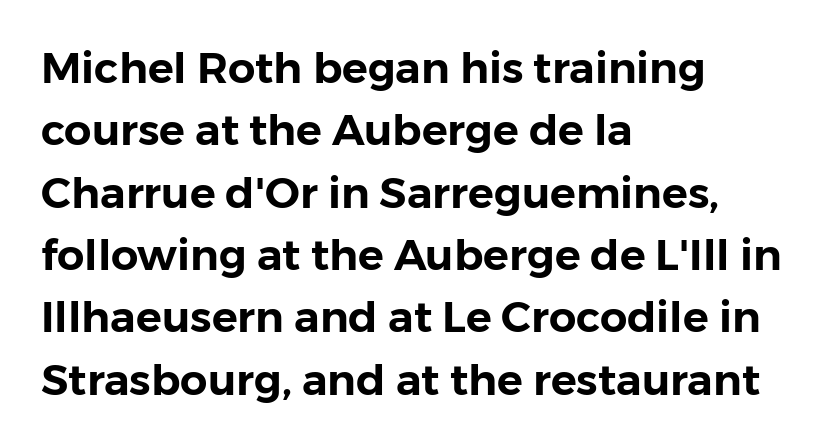
Summary of vertical rhythm: regular, with standard interline spacing. Characters remain perfectly vertical along every line. You could not count columns in this text — the font is proportionally spaced. Look at the tracking — it's just the regular setting, nothing added. Descenders are the only things crossing below the line. The paragraph has a hard left edge and a soft right edge.
